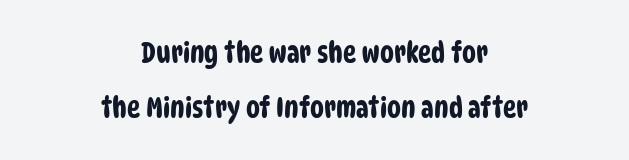
The image shows 28 px condensed sans-serif type; set centered, loose line spacing (1.95x), normal letter spacing, not underlined; low stroke contrast and a large x-height.
